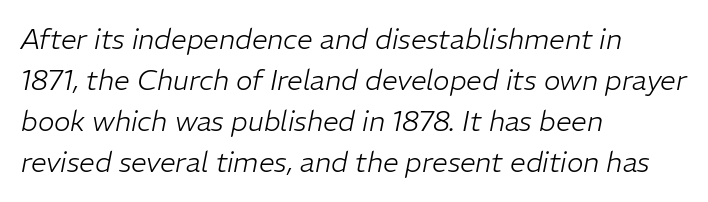
Q: Is the text bold? A: No.
Q: Is the text italic (slanted)? A: Yes, it leans right by about 11 degrees.
Q: Is the text underlined? A: No.
Q: How is the paragraph aligned? A: Left-aligned.
Q: Is the spacing between letters normal or unusually wide? A: Normal.
Q: Is the spacing between lines tight, normal or loose? A: Normal.
Q: Width (condensed, normal, or wide)? A: Normal.
Q: Stroke contrast? A: Low.
Q: x-height? A: Medium.
Q: Monospaced? A: No.
